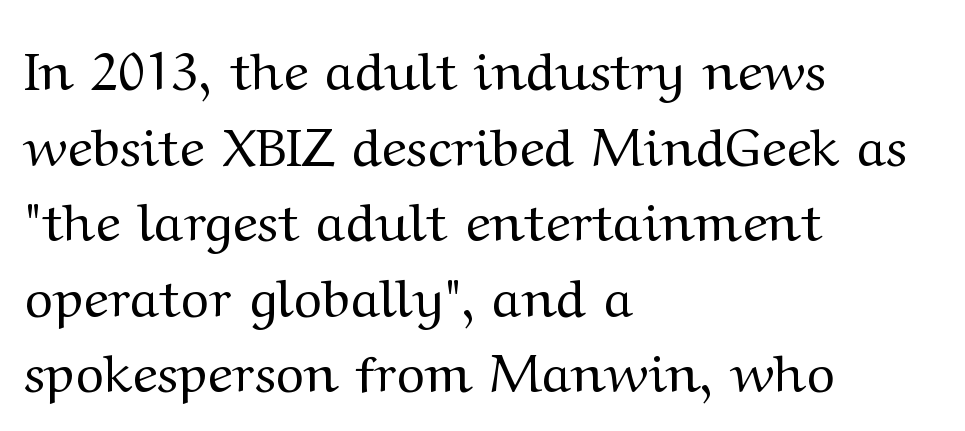
The image shows 54 px regular-weight, wide serif type, upright; set left-aligned, normal line spacing (1.4x), normal letter spacing, not underlined; medium stroke contrast and a medium x-height.
